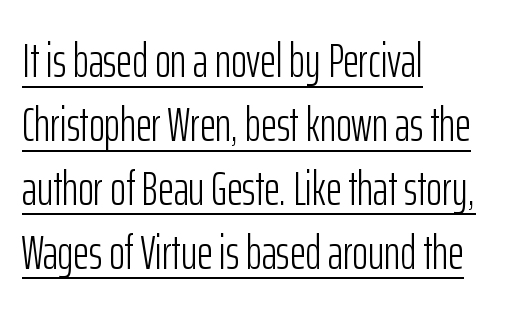
{"serif": "no", "italic": "no", "bold": "no", "weight": "light", "width": "condensed", "stroke_contrast": "low", "x_height": "medium", "monospaced": "no", "underline": "yes", "align": "left", "line_spacing": "normal", "line_spacing_ratio": 1.33, "letter_spacing": "normal", "letter_spacing_em": 0.0, "glyph_px": 48}
